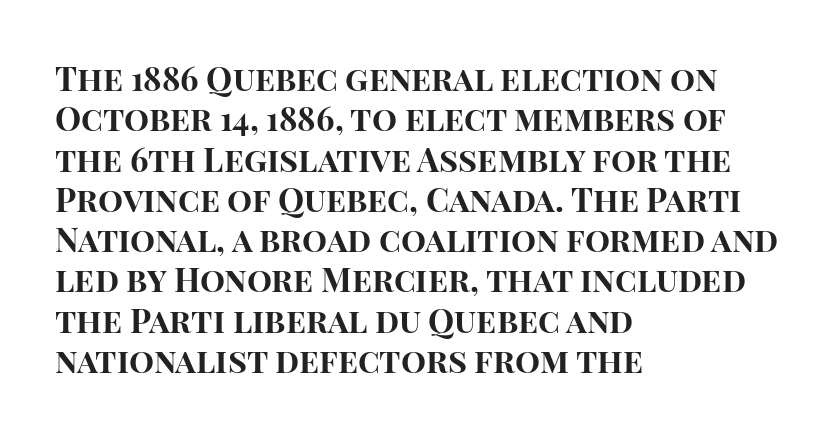
Note the varied advance widths — an 'i' is clearly narrower than an 'm'. Each word holds together tightly as a unit, with standard inter-letter gaps. The ragged edge is on the right, which tells us the setting is flush left. Each letter's strokes conclude bluntly, with no projecting serifs. The letters are bold, with thick, heavy strokes.
